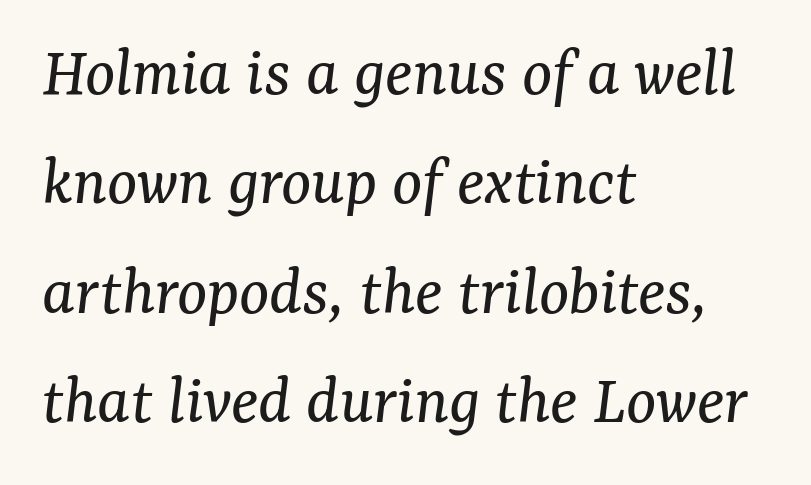
Leading matches the norm, producing a regular column. Note the varied advance widths — an 'i' is clearly narrower than an 'm'. Nobody touched the tracking dial on this one. The foot of each line stays bare and open. Observe the lean: these are italic letterforms.
